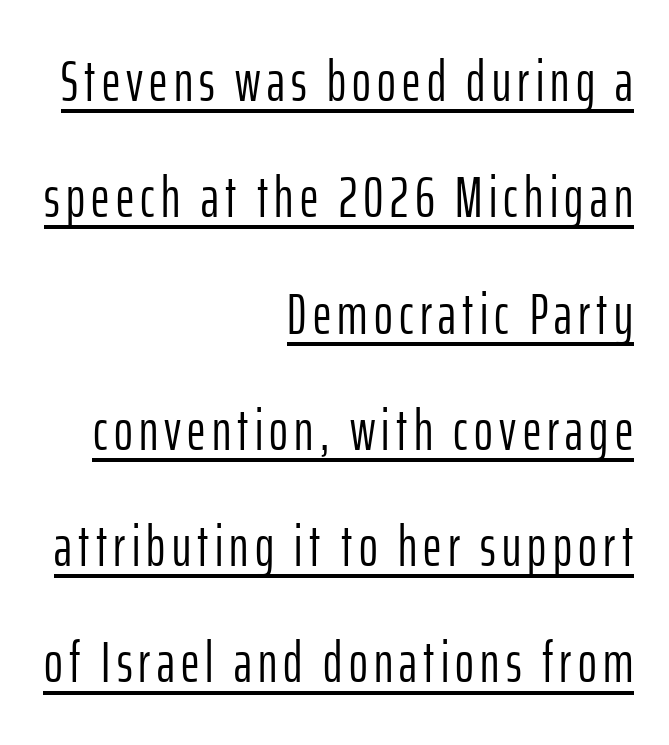
Note the varied advance widths — an 'i' is clearly narrower than an 'm'. The letters carry no serifs — their stems end cleanly without finishing strokes. A rule runs beneath these lines of type. Designer's note — italics off, roman on. Quick note: interline space is abundant. Short and long lines alike share a common ending point at right.
